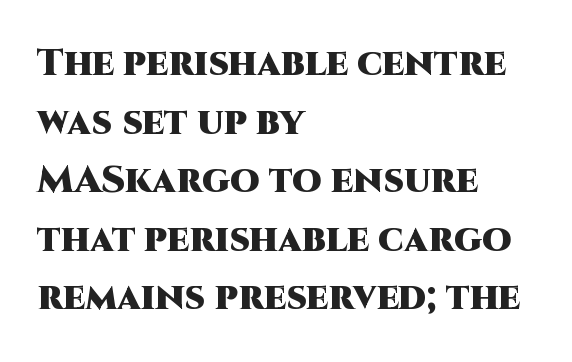
The tracking reads as untouched default to a designer's eye. Heavy, bold letterforms. It's the straight-up-and-down kind of type. The space beneath each line is pristine and unruled. Compared with a centered layout, this one pins lines to the left instead.
